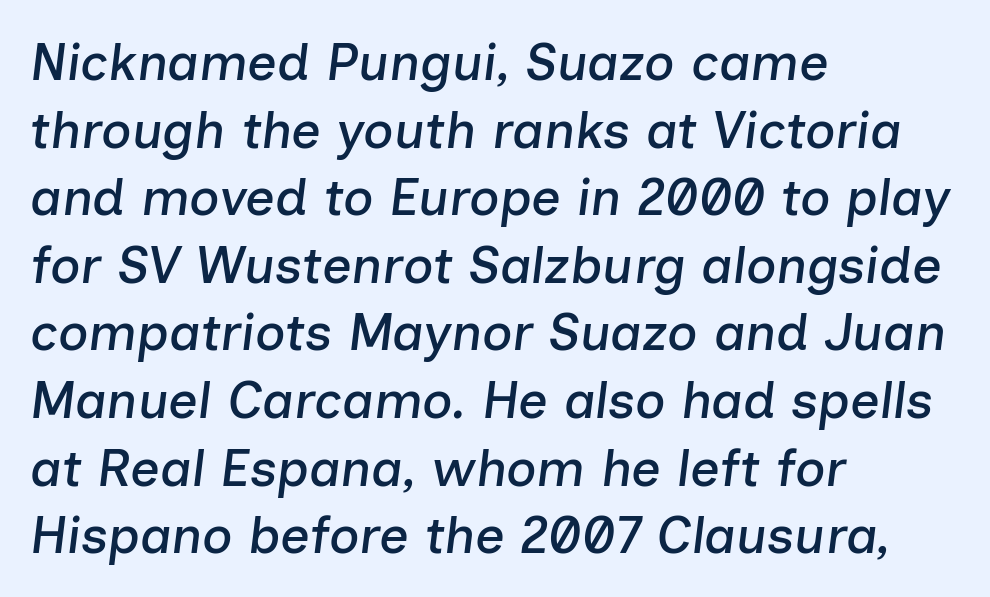
{"italic": "yes", "lean": "right", "slant_degrees": 7, "width": "normal", "stroke_contrast": "low", "x_height": "medium", "monospaced": "no", "underline": "no", "align": "left", "line_spacing": "normal", "line_spacing_ratio": 1.3, "letter_spacing": "normal", "letter_spacing_em": 0.0, "glyph_px": 52}
